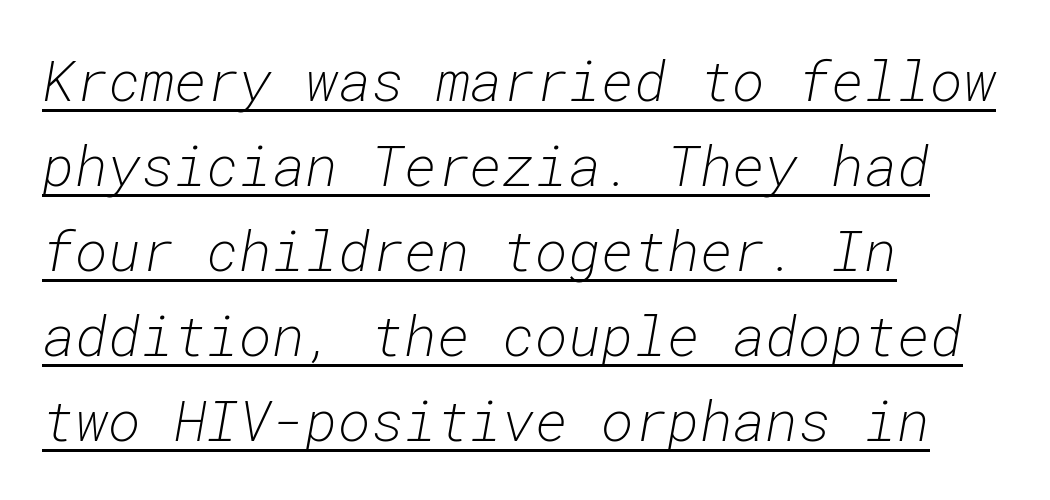
Q: Is the text bold? A: No.
Q: Is the text italic (slanted)? A: Yes, it leans right by about 10 degrees.
Q: Is the text underlined? A: Yes.
Q: How is the paragraph aligned? A: Left-aligned.
Q: Is the spacing between letters normal or unusually wide? A: Normal.
Q: Is the spacing between lines tight, normal or loose? A: Normal.
Q: Width (condensed, normal, or wide)? A: Normal.
Q: Stroke contrast? A: Low.
Q: x-height? A: Medium.
Q: Monospaced? A: Yes.
